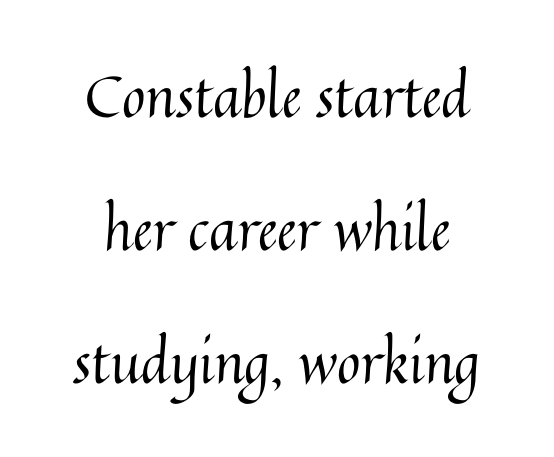
The image shows 57 px regular-weight type; set loose line spacing (2.33x), normal letter spacing, not underlined; medium stroke contrast and a medium x-height.
